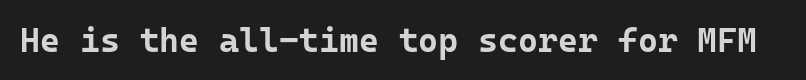
{"serif": "no", "italic": "no", "bold": "yes", "weight": "bold", "width": "normal", "stroke_contrast": "low", "x_height": "medium", "monospaced": "yes", "underline": "no", "letter_spacing": "normal", "letter_spacing_em": 0.0, "glyph_px": 34}
